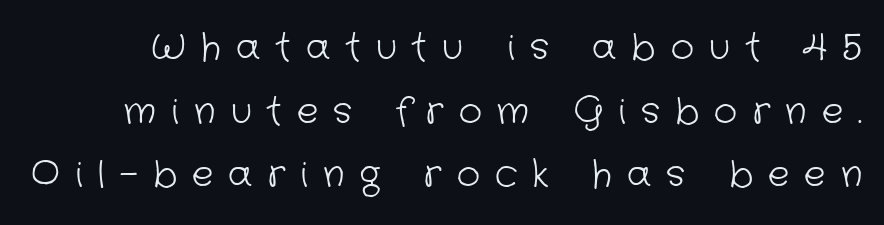
Q: Is the text bold? A: No.
Q: Is the typeface a serif or a sans-serif typeface? A: Sans-serif.
Q: Is the text underlined? A: No.
Q: Is the spacing between letters normal or unusually wide? A: Unusually wide.
Q: Width (condensed, normal, or wide)? A: Normal.
Q: Stroke contrast? A: Low.
Q: x-height? A: Medium.
Q: Monospaced? A: No.
